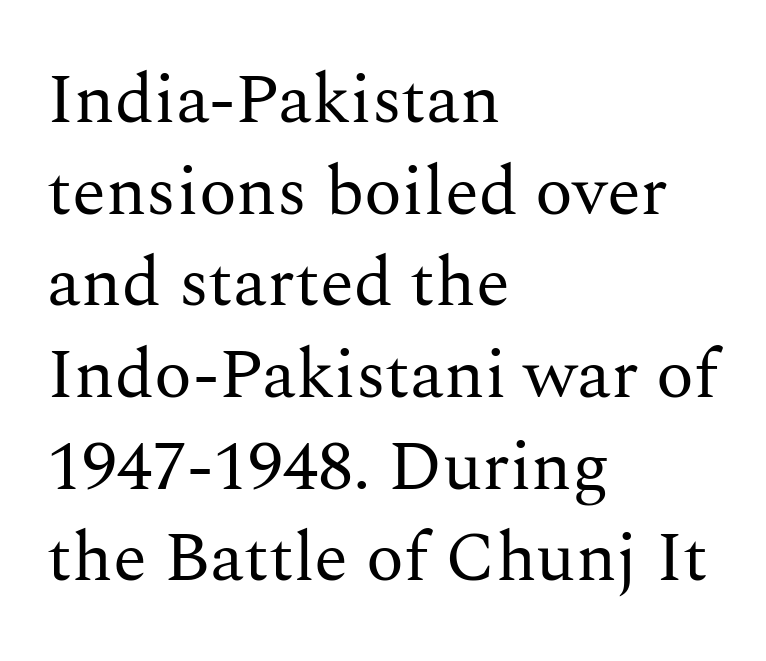
Q: Is the text bold? A: No.
Q: Is the text italic (slanted)? A: No, it is upright.
Q: Is the typeface a serif or a sans-serif typeface? A: Serif.
Q: Is the text underlined? A: No.
Q: How is the paragraph aligned? A: Left-aligned.
Q: Is the spacing between letters normal or unusually wide? A: Normal.
Q: Is the spacing between lines tight, normal or loose? A: Normal.
Q: Width (condensed, normal, or wide)? A: Normal.
Q: Stroke contrast? A: Medium.
Q: x-height? A: Medium.
Q: Monospaced? A: No.
